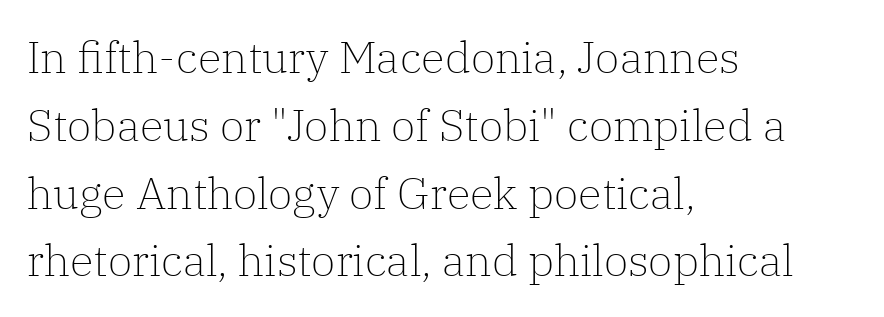
The image shows 44 px light serif type, upright; set left-aligned, normal line spacing (1.54x), normal letter spacing, not underlined; low stroke contrast and a medium x-height.
